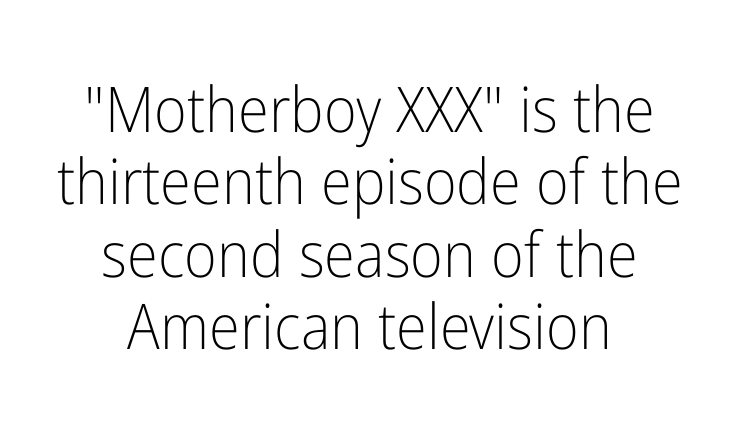
Q: Is the text bold? A: No.
Q: Is the text italic (slanted)? A: No, it is upright.
Q: Is the typeface a serif or a sans-serif typeface? A: Sans-serif.
Q: Is the text underlined? A: No.
Q: How is the paragraph aligned? A: Centered.
Q: Is the spacing between letters normal or unusually wide? A: Normal.
Q: Is the spacing between lines tight, normal or loose? A: Tight.
Q: Width (condensed, normal, or wide)? A: Condensed.
Q: Stroke contrast? A: Low.
Q: x-height? A: Medium.
Q: Monospaced? A: No.
